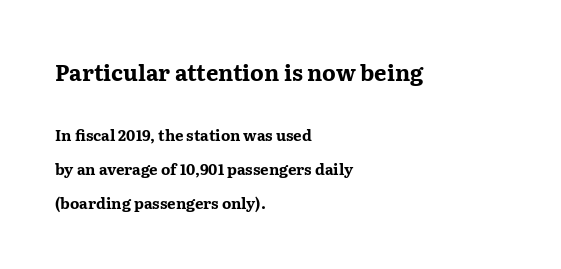
The image shows 22 px bold type, upright; set left-aligned, loose line spacing (2.27x), normal letter spacing, not underlined; the first (top) block is 1.47x larger.
